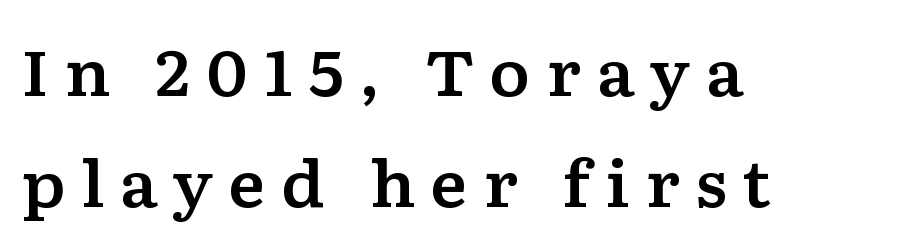
There is plenty of visible air inserted between adjacent glyphs. Think of a printed novel: that variable character pitch is what you see here. Does the lettering tilt? It doesn't — this is upright. Reading down the block, your eye returns to a fixed left position each line. Unlike a clean sans, this face finishes its strokes with serifs. Plain, unruled lines of type.
